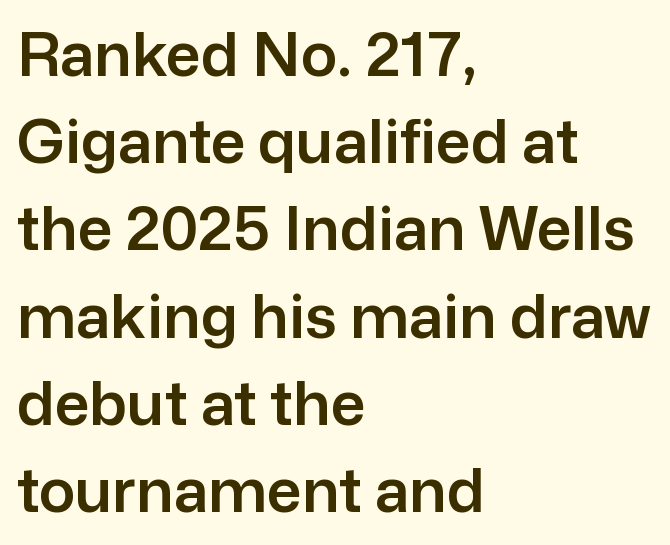
Q: Is the text italic (slanted)? A: No, it is upright.
Q: Is the typeface a serif or a sans-serif typeface? A: Sans-serif.
Q: Is the text underlined? A: No.
Q: How is the paragraph aligned? A: Left-aligned.
Q: Is the spacing between letters normal or unusually wide? A: Normal.
Q: Is the spacing between lines tight, normal or loose? A: Normal.
Q: Width (condensed, normal, or wide)? A: Normal.
Q: Stroke contrast? A: Low.
Q: x-height? A: Medium.
Q: Monospaced? A: No.
